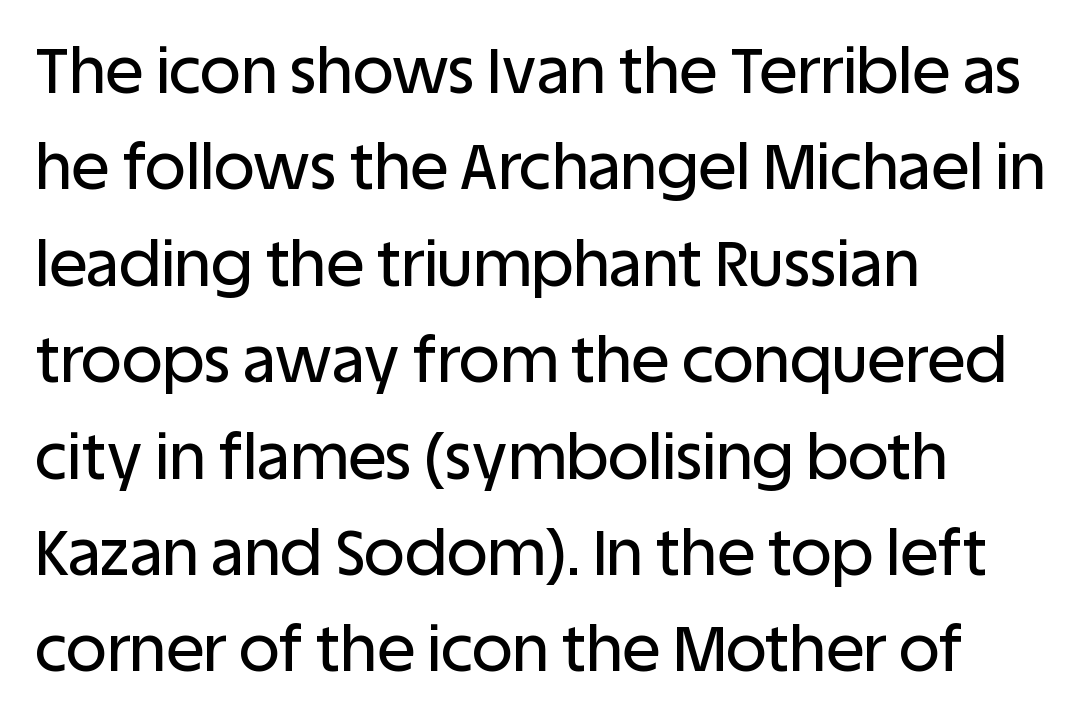
The line-height multiplier appears to be the usual default. Is the letter spacing exaggerated? No — it looks like the ordinary default. Spacing verdict: proportional, widths tailored to each character. Italic? Not at all — the glyphs are vertical. This sample is left-justified, so line endings fall wherever the words run out. This is sans-serif lettering, the kind often seen on screens and signage.
